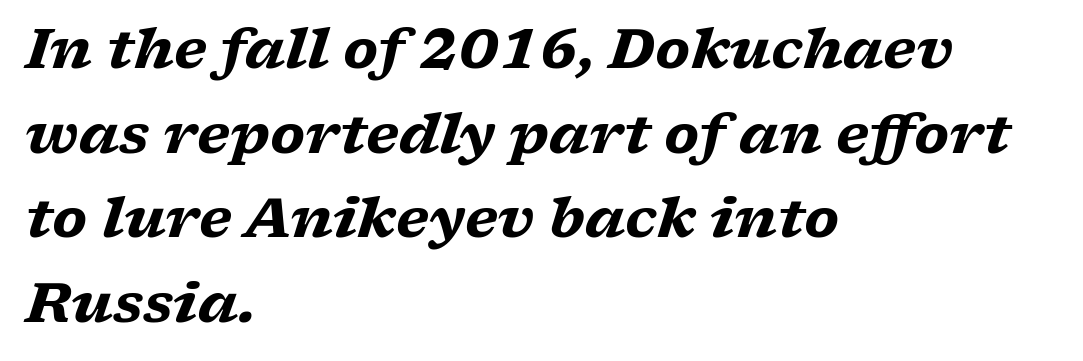
Q: Is the text bold? A: Yes.
Q: Is the text italic (slanted)? A: Yes, it leans right by about 17 degrees.
Q: Is the typeface a serif or a sans-serif typeface? A: Serif.
Q: Is the text underlined? A: No.
Q: How is the paragraph aligned? A: Left-aligned.
Q: Is the spacing between letters normal or unusually wide? A: Normal.
Q: Is the spacing between lines tight, normal or loose? A: Normal.
Q: Width (condensed, normal, or wide)? A: Wide.
Q: Stroke contrast? A: Low.
Q: x-height? A: Medium.
Q: Monospaced? A: No.
